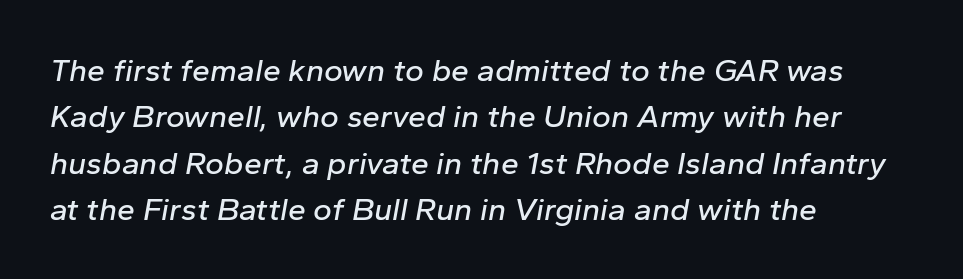
Q: Is the text italic (slanted)? A: Yes, it leans right by about 10 degrees.
Q: Is the text underlined? A: No.
Q: How is the paragraph aligned? A: Left-aligned.
Q: Is the spacing between letters normal or unusually wide? A: Normal.
Q: Is the spacing between lines tight, normal or loose? A: Normal.
Q: Width (condensed, normal, or wide)? A: Normal.
Q: Stroke contrast? A: Low.
Q: x-height? A: Medium.
Q: Monospaced? A: No.
